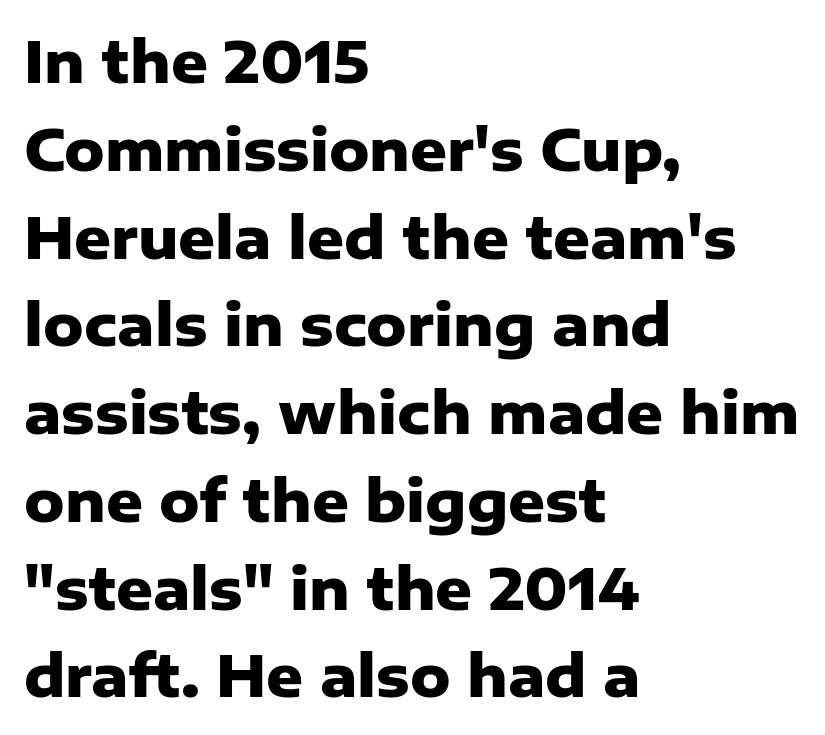
Characters remain perfectly vertical along every line. The type is set solid horizontally, with unmodified tracking. The setting favours the left margin, as ordinary paragraphs usually do. This rendering employs a face without finishing strokes, i.e., a sans-serif. Lines of text with bare space underneath.
